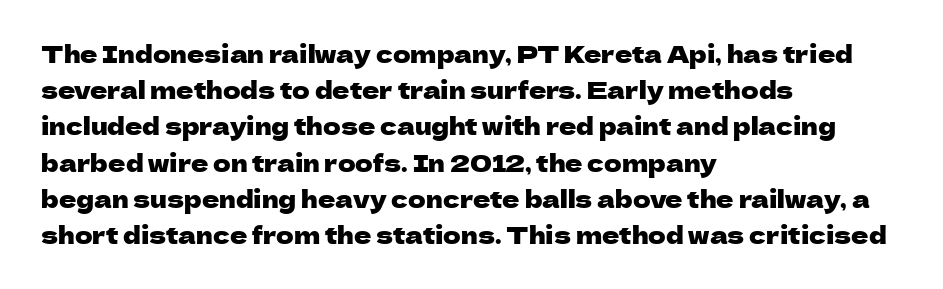
The image shows 24 px text type, upright; set left-aligned, normal line spacing (1.51x), normal letter spacing, not underlined.
